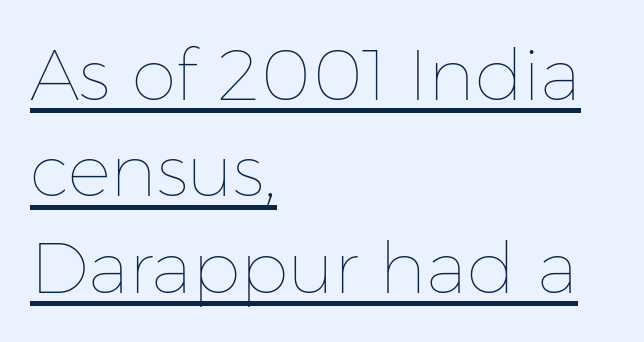
Q: Is the text bold? A: No.
Q: Is the text italic (slanted)? A: No, it is upright.
Q: Is the text underlined? A: Yes.
Q: How is the paragraph aligned? A: Left-aligned.
Q: Is the spacing between letters normal or unusually wide? A: Normal.
Q: Is the spacing between lines tight, normal or loose? A: Normal.
Q: Width (condensed, normal, or wide)? A: Normal.
Q: Stroke contrast? A: Low.
Q: x-height? A: Medium.
Q: Monospaced? A: No.
